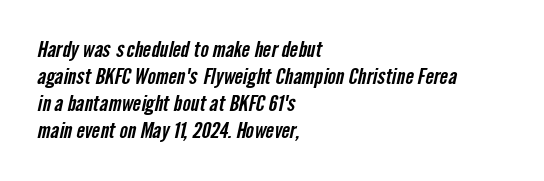
Quick note: underline off. There is no visible air inserted between adjacent glyphs. Where is the straight margin? On the left.
